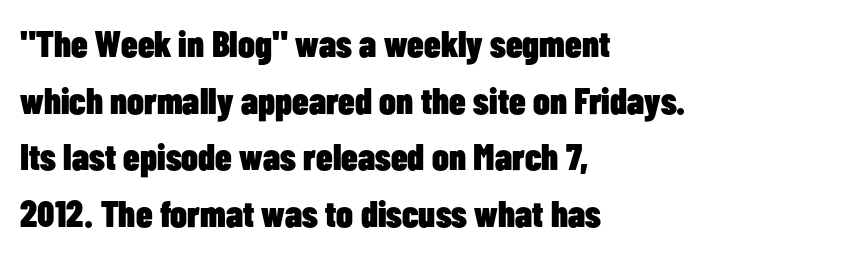
Q: Is the text bold? A: Yes.
Q: Is the text italic (slanted)? A: No, it is upright.
Q: Is the typeface a serif or a sans-serif typeface? A: Sans-serif.
Q: Is the text underlined? A: No.
Q: How is the paragraph aligned? A: Left-aligned.
Q: Is the spacing between letters normal or unusually wide? A: Normal.
Q: Is the spacing between lines tight, normal or loose? A: Normal.
Q: Width (condensed, normal, or wide)? A: Condensed.
Q: Stroke contrast? A: Low.
Q: x-height? A: Medium.
Q: Monospaced? A: No.
